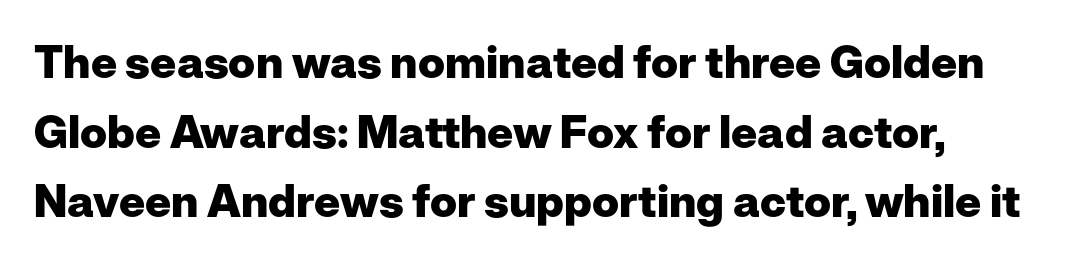
Q: Is the text bold? A: Yes.
Q: Is the text italic (slanted)? A: No, it is upright.
Q: Is the typeface a serif or a sans-serif typeface? A: Sans-serif.
Q: Is the text underlined? A: No.
Q: Is the spacing between letters normal or unusually wide? A: Normal.
Q: Is the spacing between lines tight, normal or loose? A: Normal.
Q: Width (condensed, normal, or wide)? A: Normal.
Q: Stroke contrast? A: Low.
Q: x-height? A: Medium.
Q: Monospaced? A: No.
